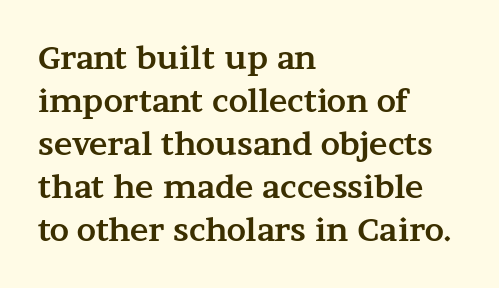
Q: Is the text bold? A: Yes.
Q: Is the text italic (slanted)? A: No, it is upright.
Q: Is the typeface a serif or a sans-serif typeface? A: Serif.
Q: Is the text underlined? A: No.
Q: How is the paragraph aligned? A: Left-aligned.
Q: Is the spacing between letters normal or unusually wide? A: Normal.
Q: Is the spacing between lines tight, normal or loose? A: Normal.
Q: Width (condensed, normal, or wide)? A: Wide.
Q: Stroke contrast? A: Medium.
Q: x-height? A: Medium.
Q: Monospaced? A: No.
